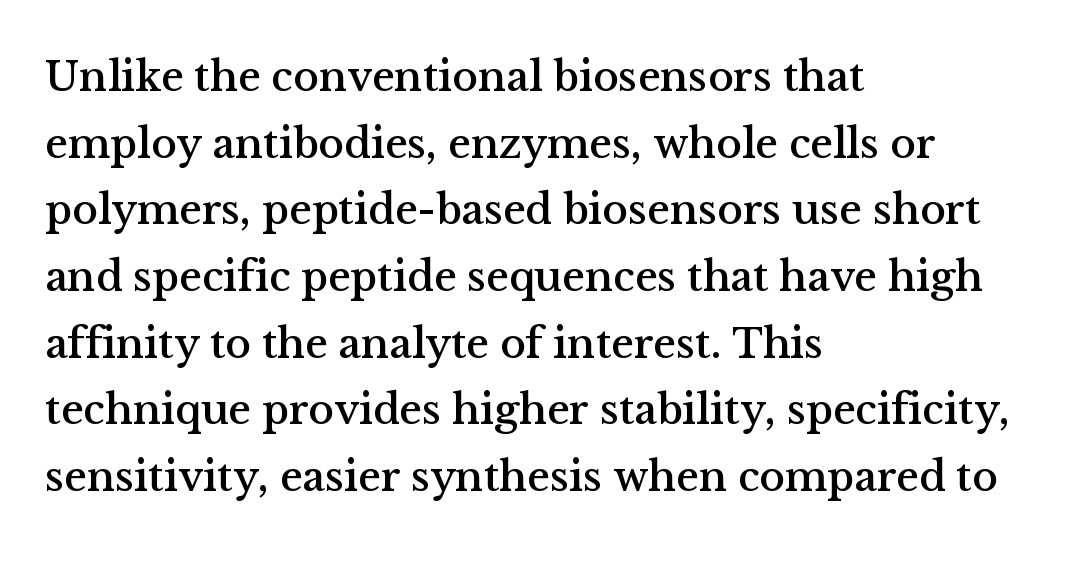
Compared with typical body copy, the letter spacing here is the same. Unlike italic type, these characters show no tilt at all. Observe the serifs anchoring each vertical stroke in this sample. Casual observation: everything's shoved over to the left. The words here are not underlined.
